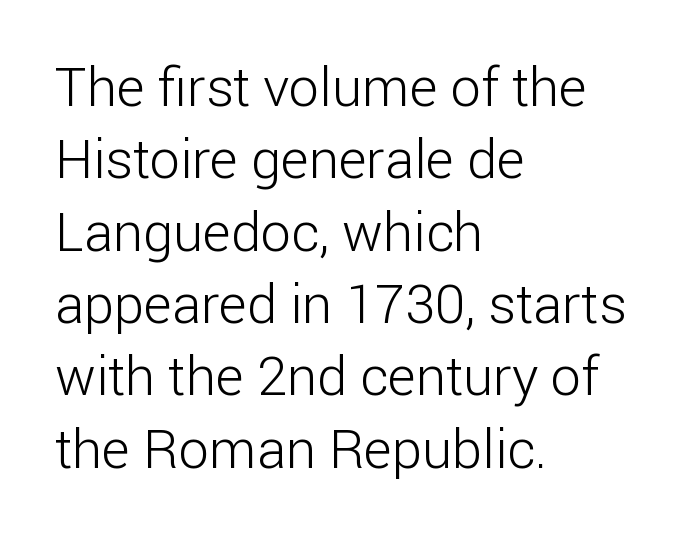
Q: Is the text bold? A: No.
Q: Is the text italic (slanted)? A: No, it is upright.
Q: Is the typeface a serif or a sans-serif typeface? A: Sans-serif.
Q: Is the text underlined? A: No.
Q: How is the paragraph aligned? A: Left-aligned.
Q: Is the spacing between letters normal or unusually wide? A: Normal.
Q: Is the spacing between lines tight, normal or loose? A: Normal.
Q: Width (condensed, normal, or wide)? A: Normal.
Q: Stroke contrast? A: Low.
Q: x-height? A: Medium.
Q: Monospaced? A: No.
